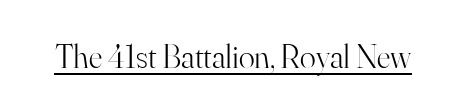
Is this a sans? No — the strokes have serifs. The rendering keeps characters at their native spacing. When letters stand straight like this, we call the style roman or upright. Spacing verdict: proportional, widths tailored to each character. Stem width sits at or under what a default text font uses.
